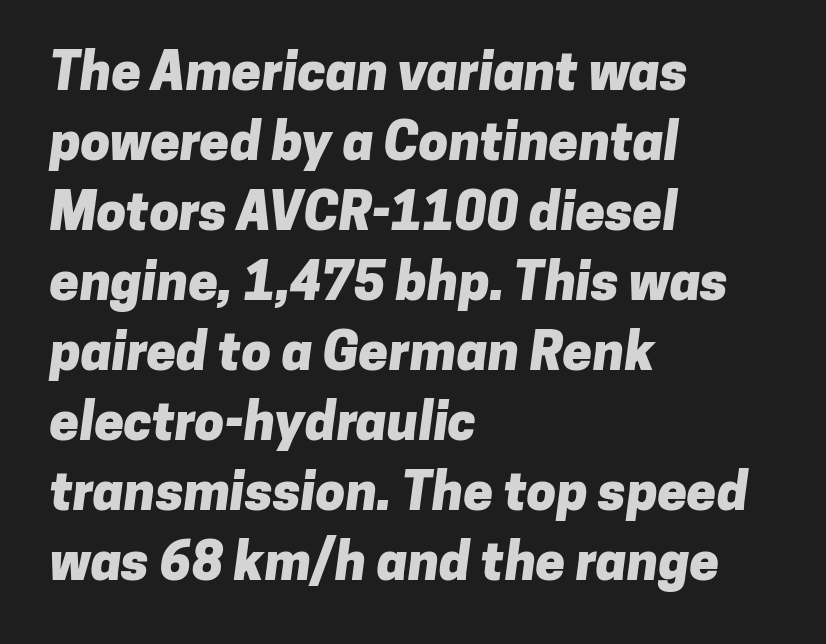
{"serif": "no", "bold": "yes", "weight": "heavy", "width": "normal", "stroke_contrast": "low", "x_height": "medium", "monospaced": "no", "underline": "no", "align": "left", "line_spacing": "normal", "line_spacing_ratio": 1.32, "letter_spacing": "normal", "letter_spacing_em": 0.0, "glyph_px": 53}
